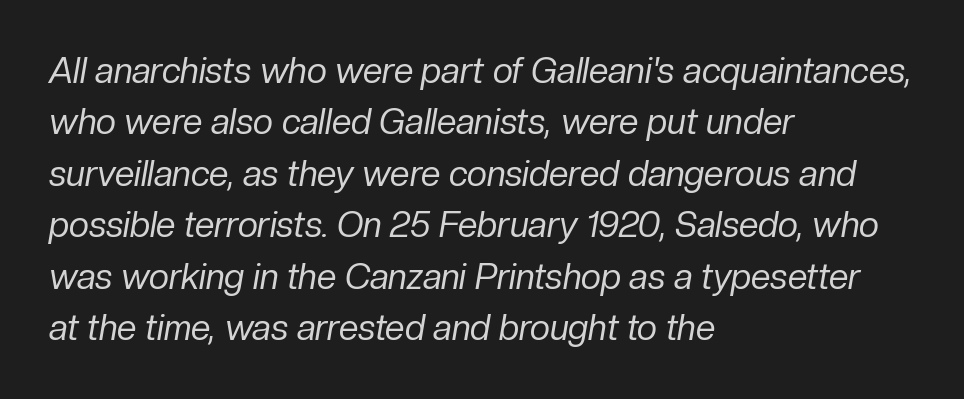
Line starts are locked; line ends wander. The specimen omits any rule beneath the text block's lines. This sample uses an oblique cut, with every glyph tilted off the vertical. The type is set solid horizontally, with unmodified tracking. Summary of vertical rhythm: regular, with standard interline spacing.
